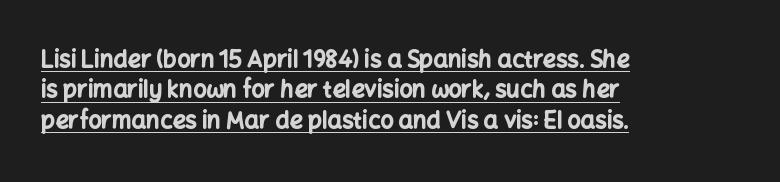
Q: Is the text bold? A: Yes.
Q: Is the text italic (slanted)? A: No, it is upright.
Q: Is the text underlined? A: Yes.
Q: How is the paragraph aligned? A: Left-aligned.
Q: Is the spacing between letters normal or unusually wide? A: Normal.
Q: Is the spacing between lines tight, normal or loose? A: Normal.
